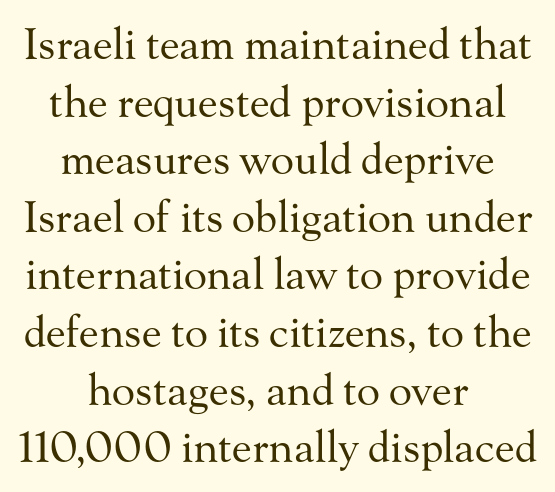
Q: Is the text bold? A: No.
Q: Is the text italic (slanted)? A: No, it is upright.
Q: Is the typeface a serif or a sans-serif typeface? A: Serif.
Q: Is the text underlined? A: No.
Q: How is the paragraph aligned? A: Centered.
Q: Is the spacing between letters normal or unusually wide? A: Normal.
Q: Is the spacing between lines tight, normal or loose? A: Normal.
Q: Width (condensed, normal, or wide)? A: Normal.
Q: Stroke contrast? A: Medium.
Q: x-height? A: Small.
Q: Monospaced? A: No.
